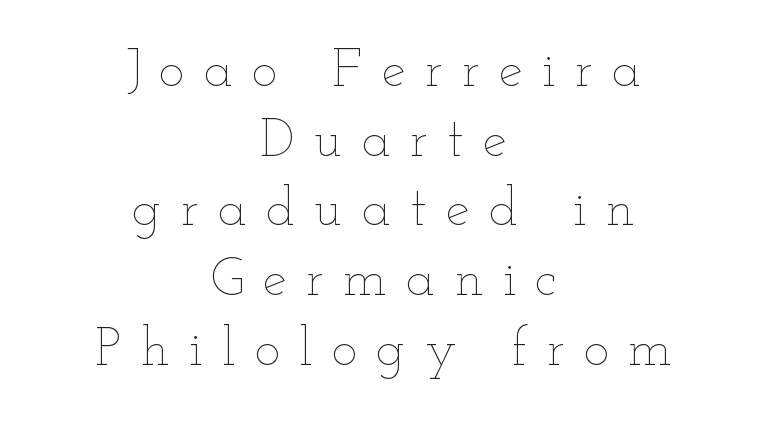
Q: Is the text bold? A: No.
Q: Is the text italic (slanted)? A: No, it is upright.
Q: Is the text underlined? A: No.
Q: How is the paragraph aligned? A: Centered.
Q: Is the spacing between letters normal or unusually wide? A: Unusually wide.
Q: Is the spacing between lines tight, normal or loose? A: Normal.
Q: Width (condensed, normal, or wide)? A: Wide.
Q: Stroke contrast? A: Low.
Q: x-height? A: Small.
Q: Monospaced? A: No.
